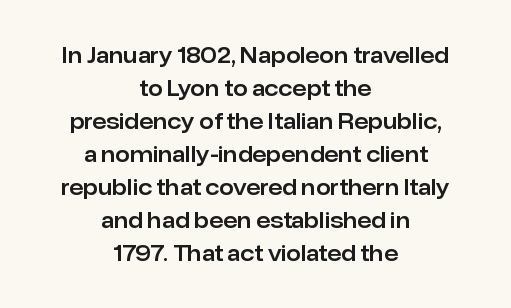
Q: Is the text italic (slanted)? A: No, it is upright.
Q: Is the text underlined? A: No.
Q: How is the paragraph aligned? A: Centered.
Q: Is the spacing between letters normal or unusually wide? A: Normal.
Q: Is the spacing between lines tight, normal or loose? A: Normal.
